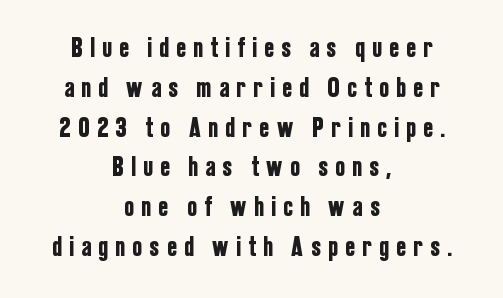
Q: Is the text italic (slanted)? A: No, it is upright.
Q: Is the typeface a serif or a sans-serif typeface? A: Sans-serif.
Q: Is the text underlined? A: No.
Q: How is the paragraph aligned? A: Centered.
Q: Is the spacing between letters normal or unusually wide? A: Unusually wide.
Q: Is the spacing between lines tight, normal or loose? A: Normal.
Q: Width (condensed, normal, or wide)? A: Condensed.
Q: Stroke contrast? A: Low.
Q: x-height? A: Medium.
Q: Monospaced? A: No.
